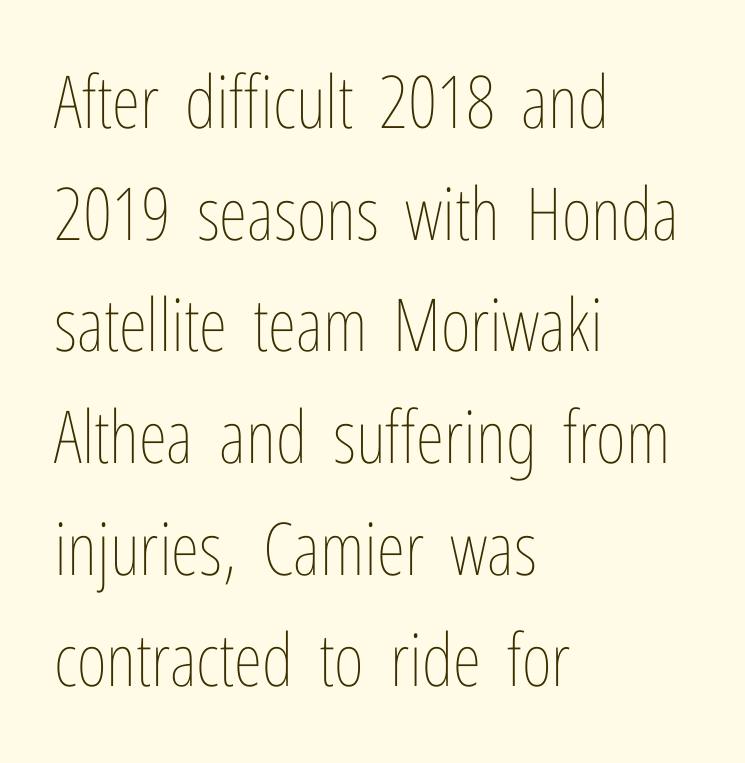
These lines are set flush left with a ragged right edge. A typesetter would call this proportional, since set widths differ per character. Italic? Not at all — the glyphs are vertical. You could call the tracking neutral — neither tight nor loose. This rendering features lettering with no underline.
